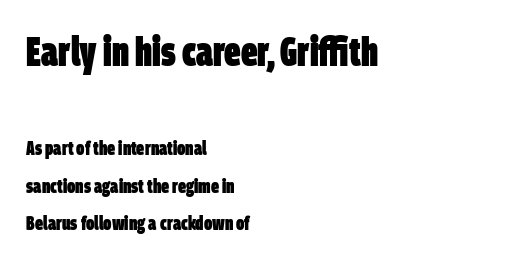
The glyphs in this specimen are sans serif. The more generous point size was reserved for the upper chunk. Unmarked baselines from the first word to the last. Does the copy run flush right? No — it runs flush left.
